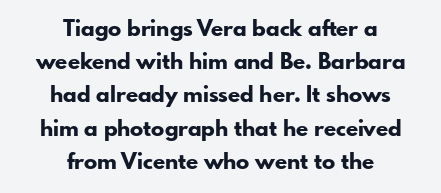
{"italic": "no", "bold": "yes", "underline": "no", "align": "center", "line_spacing": "normal", "line_spacing_ratio": 1.51, "letter_spacing": "normal", "letter_spacing_em": 0.0, "glyph_px": 22}
